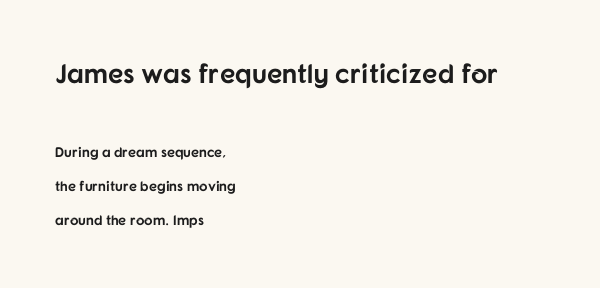
Q: Is the text bold? A: Yes.
Q: Is the text italic (slanted)? A: No, it is upright.
Q: Is the text underlined? A: No.
Q: How is the paragraph aligned? A: Left-aligned.
Q: Is the spacing between letters normal or unusually wide? A: Normal.
Q: Is the spacing between lines tight, normal or loose? A: Loose.
Q: Which block of text is set in a larger size, the first (top) or the second (bottom)? A: The first (top) one.
